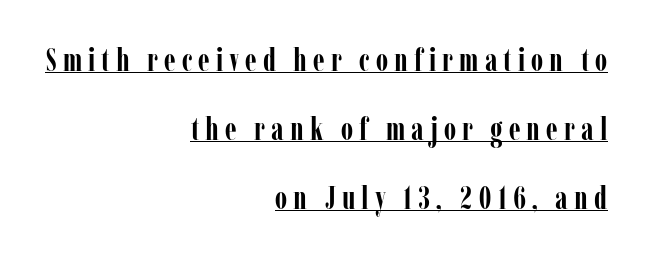
{"serif": "yes", "italic": "no", "bold": "yes", "weight": "semibold", "width": "condensed", "stroke_contrast": "low", "x_height": "medium", "monospaced": "no", "underline": "yes", "align": "right", "line_spacing": "loose", "line_spacing_ratio": 2.15, "glyph_px": 32}
